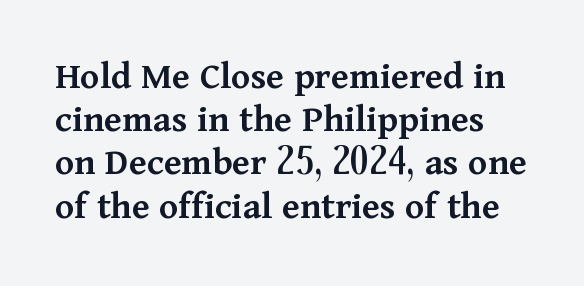
The image shows 40 px semibold serif type, upright; set tight line spacing (1.08x), normal letter spacing, not underlined; medium stroke contrast and a medium x-height.
